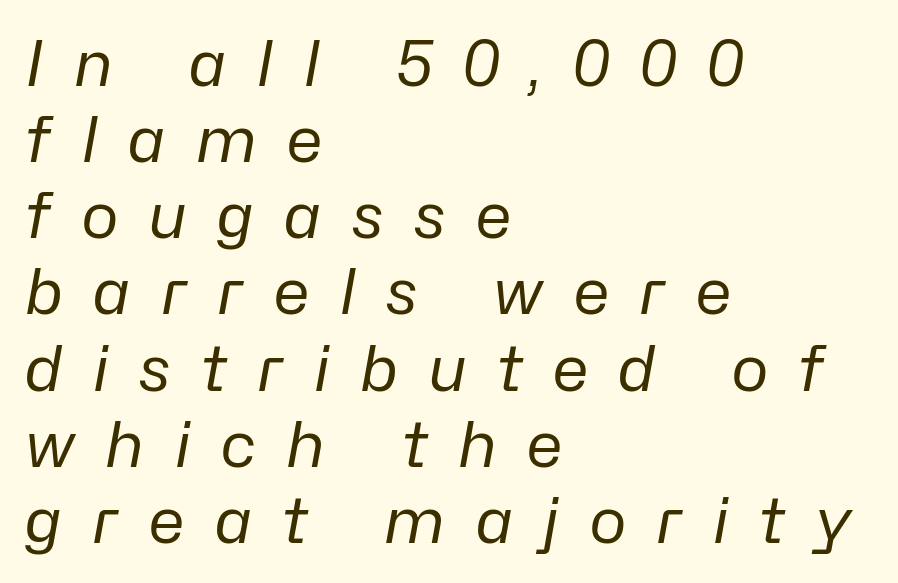
The image shows 64 px regular-weight type, italic (leaning right); set left-aligned, line spacing 1.19x, unusually wide letter spacing (+0.45 em), not underlined; low stroke contrast and a medium x-height.
